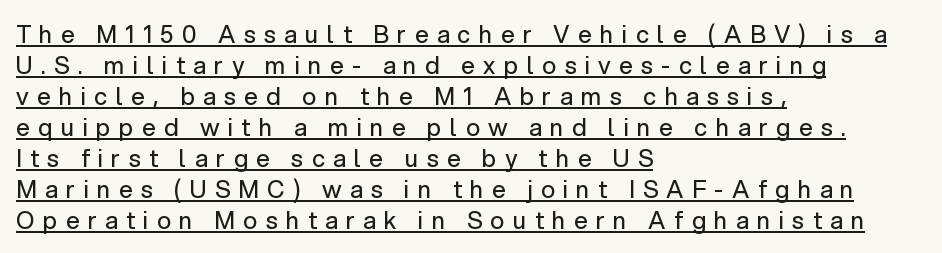
Q: Is the text bold? A: No.
Q: Is the text italic (slanted)? A: No, it is upright.
Q: Is the text underlined? A: Yes.
Q: How is the paragraph aligned? A: Left-aligned.
Q: Is the spacing between letters normal or unusually wide? A: Unusually wide.
Q: Is the spacing between lines tight, normal or loose? A: Normal.
